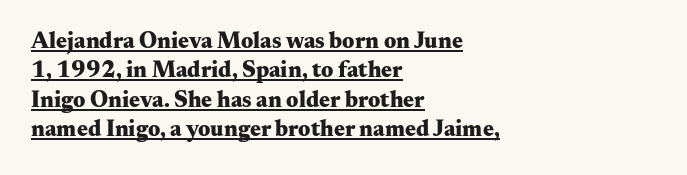
The image shows 23 px bold type, upright; set left-aligned, normal line spacing (1.28x), normal letter spacing, underlined.
